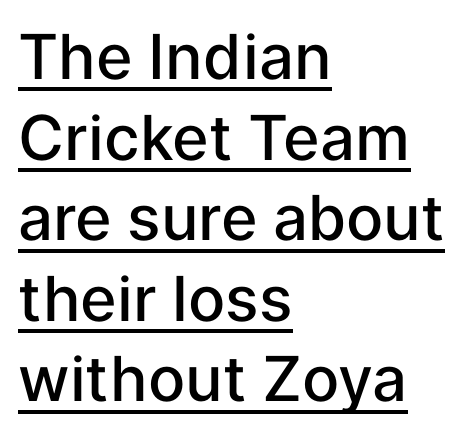
The image shows 62 px semibold sans-serif type, upright; set left-aligned, normal line spacing (1.3x), normal letter spacing, underlined; low stroke contrast and a medium x-height.
